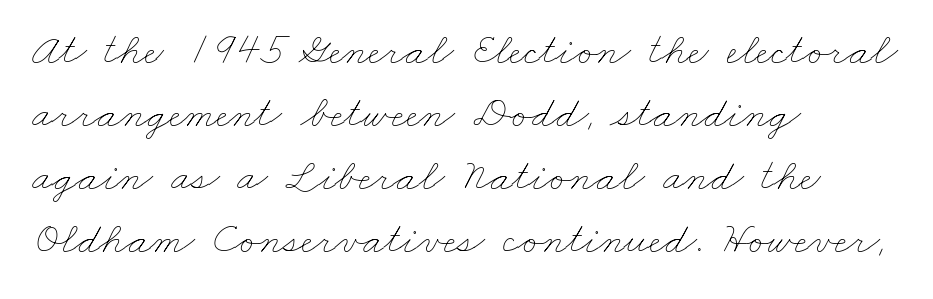
{"bold": "no", "weight": "thin", "width": "wide", "stroke_contrast": "low", "x_height": "small", "monospaced": "no", "underline": "no", "align": "left", "line_spacing": "normal", "line_spacing_ratio": 1.4, "letter_spacing": "normal", "letter_spacing_em": 0.0, "glyph_px": 45}
